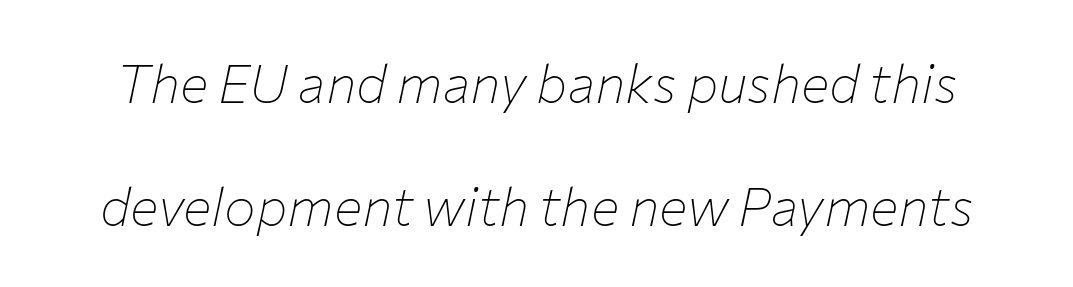
The image shows 53 px thin type, italic (leaning right); set loose line spacing (2.33x), normal letter spacing, not underlined; low stroke contrast and a medium x-height.
